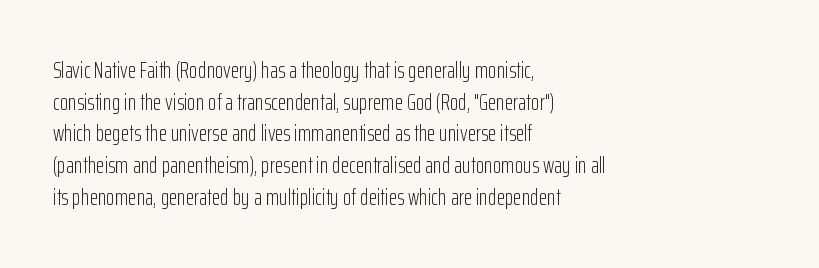
Ordinary non-slanted type is in use. Whoever set this chose a conventional vertical rhythm. Nothing unusual about the tracking: characters are spaced as the font intends. Every row of glyphs begins at an identical x-position on the left.
